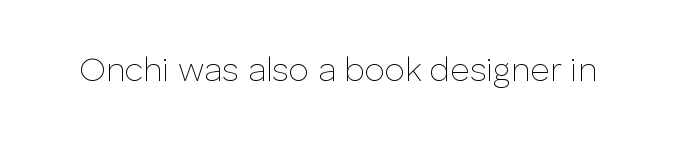
Q: Is the text bold? A: No.
Q: Is the text italic (slanted)? A: No, it is upright.
Q: Is the typeface a serif or a sans-serif typeface? A: Sans-serif.
Q: Is the text underlined? A: No.
Q: Is the spacing between letters normal or unusually wide? A: Normal.
Q: Width (condensed, normal, or wide)? A: Normal.
Q: Stroke contrast? A: Low.
Q: x-height? A: Medium.
Q: Monospaced? A: No.
